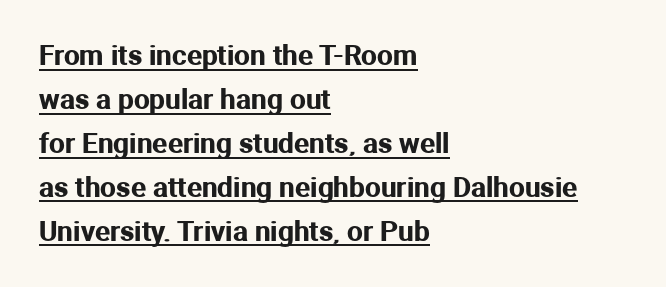
{"serif": "no", "italic": "no", "width": "normal", "stroke_contrast": "medium", "x_height": "medium", "monospaced": "no", "underline": "yes", "align": "left", "line_spacing": "normal", "line_spacing_ratio": 1.57, "letter_spacing": "normal", "letter_spacing_em": 0.0, "glyph_px": 28}
